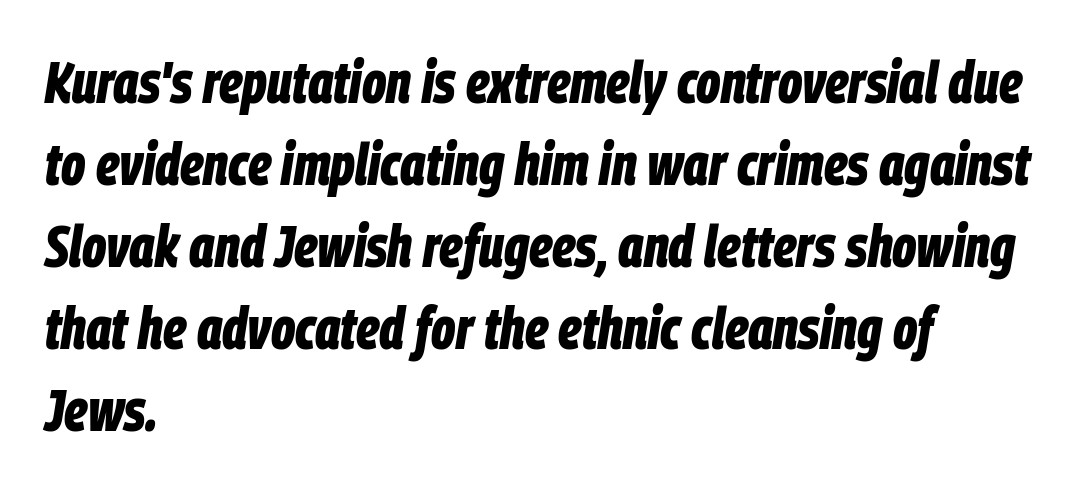
Horizontal alignment here is leftward, the default for most running prose. In terms of posture, this sample is oblique. Glance below the letters and you will spot only blank space. A normal amount of white space separates one row of letters from the next.
